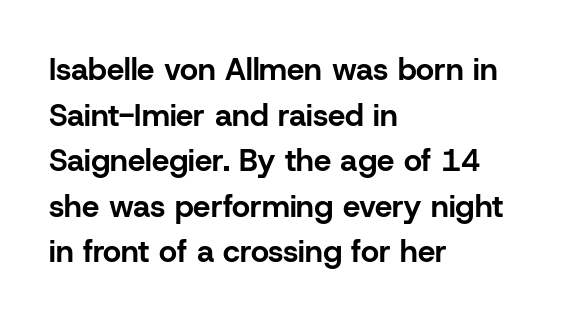
The image shows 31 px bold sans-serif type, upright; set left-aligned, normal line spacing (1.47x), normal letter spacing, not underlined; low stroke contrast and a medium x-height.
